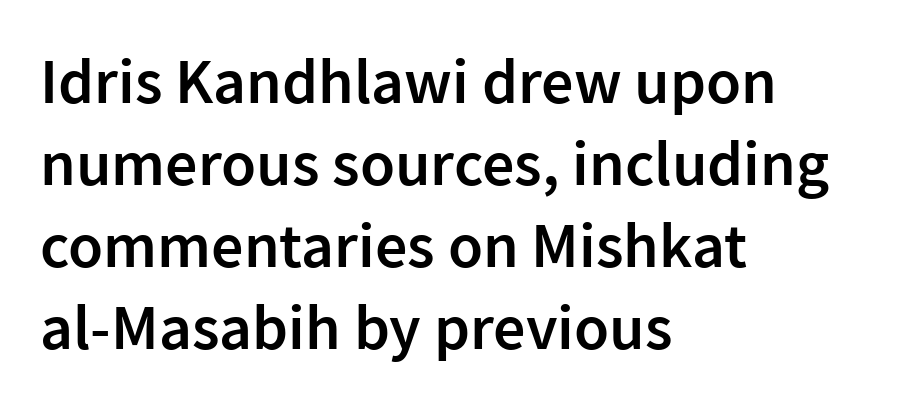
{"serif": "no", "italic": "no", "bold": "semi", "weight": "semibold", "width": "normal", "stroke_contrast": "low", "x_height": "medium", "monospaced": "no", "underline": "no", "align": "left", "line_spacing": "normal", "line_spacing_ratio": 1.28, "letter_spacing": "normal", "letter_spacing_em": 0.0, "glyph_px": 64}
